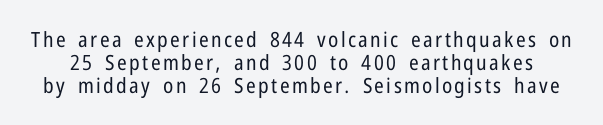
The image shows 21 px text type, upright; set tight line spacing (1.1x), not underlined.
